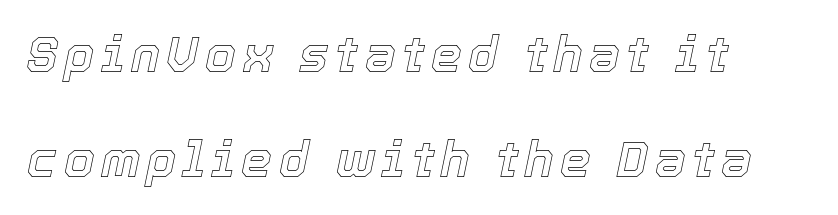
The image shows 49 px text type, italic (leaning right); set left-aligned, loose line spacing (2.15x), not underlined; a medium x-height.
